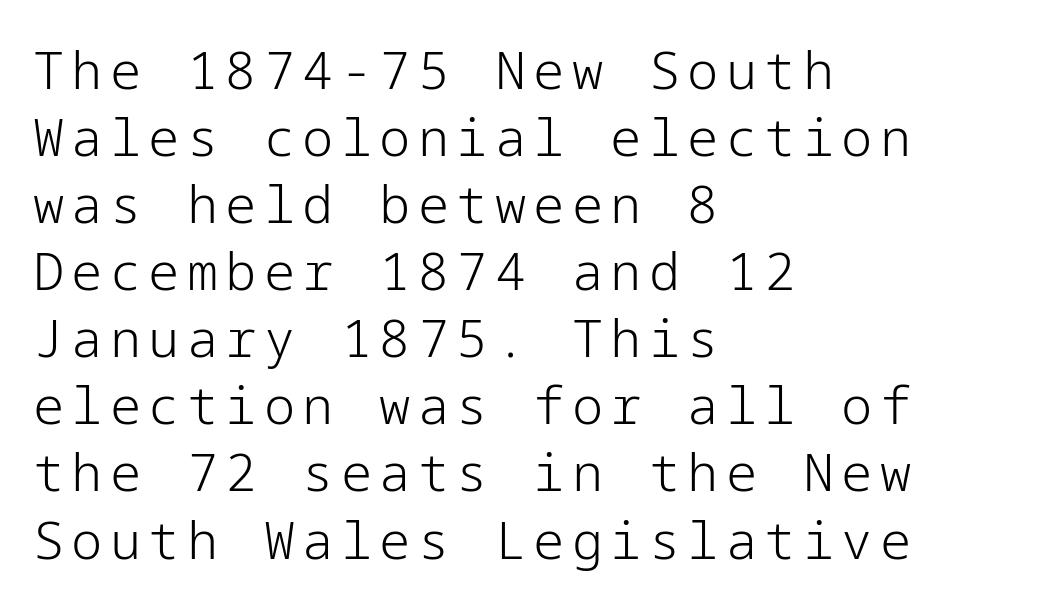
Beneath every word, the page is bare. Nothing sits at the stroke ends, so this counts as sans-serif. In terms of posture, this sample is upright. Each new line begins a customary step beneath the previous one. This sample is left-justified, so line endings fall wherever the words run out. The letterforms sit at book weight or below.
